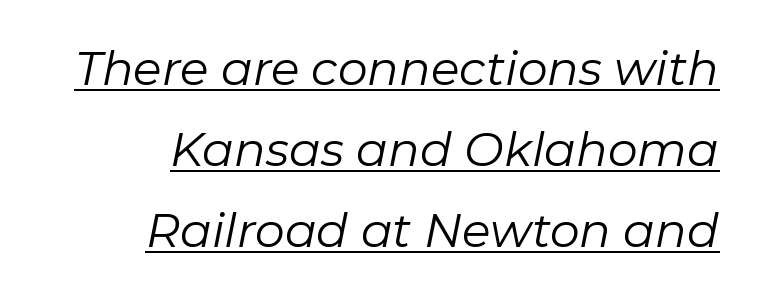
Q: Is the text bold? A: No.
Q: Is the text italic (slanted)? A: Yes, it leans right by about 11 degrees.
Q: Is the text underlined? A: Yes.
Q: How is the paragraph aligned? A: Right-aligned.
Q: Is the spacing between letters normal or unusually wide? A: Normal.
Q: Width (condensed, normal, or wide)? A: Normal.
Q: Stroke contrast? A: Low.
Q: x-height? A: Medium.
Q: Monospaced? A: No.
